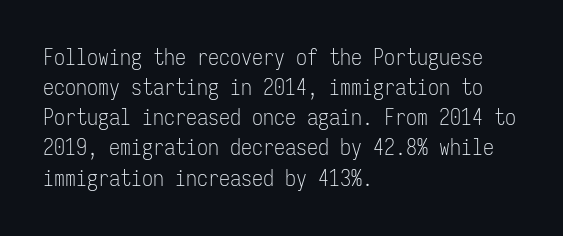
Q: Is the text bold? A: No.
Q: Is the text italic (slanted)? A: No, it is upright.
Q: Is the text underlined? A: No.
Q: How is the paragraph aligned? A: Left-aligned.
Q: Is the spacing between letters normal or unusually wide? A: Normal.
Q: Is the spacing between lines tight, normal or loose? A: Normal.
